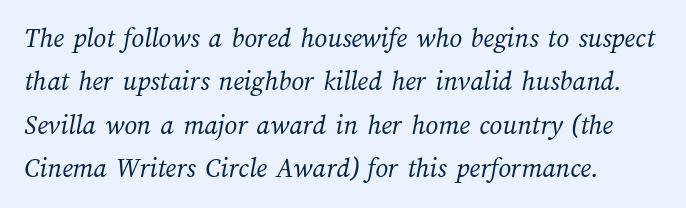
{"bold": "no", "weight": "regular", "width": "normal", "stroke_contrast": "medium", "x_height": "medium", "monospaced": "no", "underline": "no", "line_spacing": "normal", "line_spacing_ratio": 1.55, "letter_spacing": "normal", "letter_spacing_em": 0.0, "glyph_px": 28}
